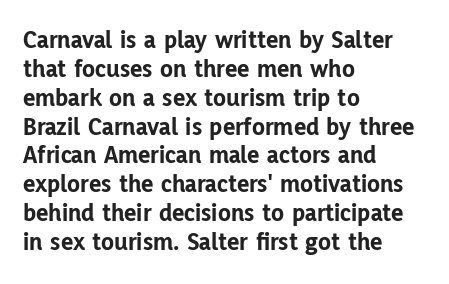
Letter spacing: default. Beneath every word, the page is bare. Students, observe: this is what under-led, compact text looks like. Does the weight exceed regular? Yes, all the way to bold. No italicization has been applied; the sample stays upright.
